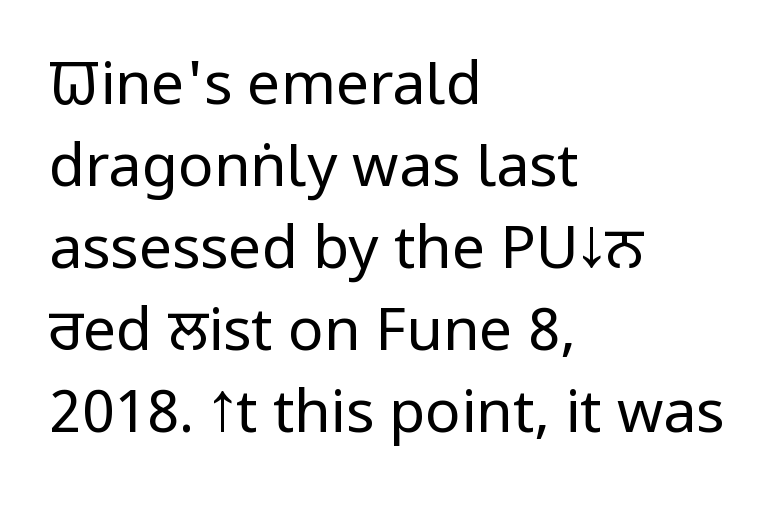
Q: Is the text bold? A: No.
Q: Is the text italic (slanted)? A: No, it is upright.
Q: Is the typeface a serif or a sans-serif typeface? A: Sans-serif.
Q: Is the text underlined? A: No.
Q: How is the paragraph aligned? A: Left-aligned.
Q: Is the spacing between letters normal or unusually wide? A: Normal.
Q: Is the spacing between lines tight, normal or loose? A: Normal.
Q: Width (condensed, normal, or wide)? A: Condensed.
Q: Stroke contrast? A: Low.
Q: x-height? A: Large.
Q: Monospaced? A: No.
